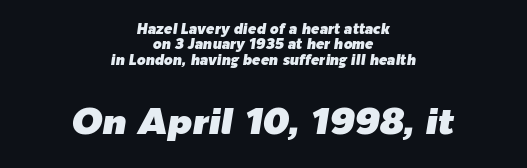
Leading is clearly below the norm, producing a dense column. Is this a fixed-width face? No — the glyphs have proportional, varying widths. Italic: yes, the glyphs are oblique. Is the block centered? Yes — each line is placed symmetrically about the middle. In this sample the second text group is rendered at the bigger scale.
